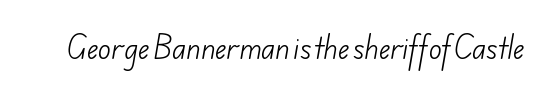
The image shows 27 px text type; set normal letter spacing, not underlined.
